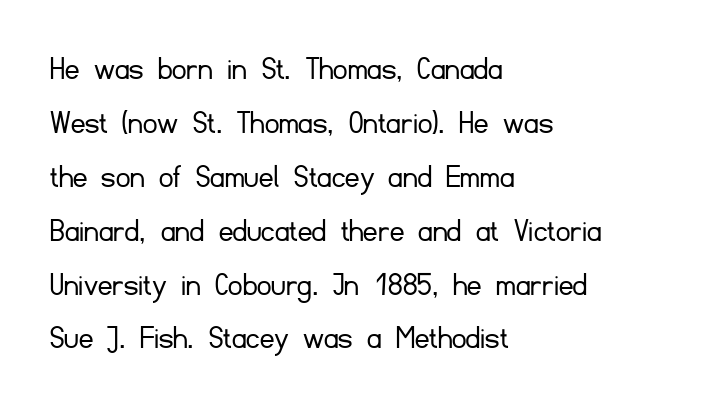
Q: Is the text bold? A: No.
Q: Is the text italic (slanted)? A: No, it is upright.
Q: Is the typeface a serif or a sans-serif typeface? A: Sans-serif.
Q: Is the text underlined? A: No.
Q: How is the paragraph aligned? A: Left-aligned.
Q: Is the spacing between letters normal or unusually wide? A: Normal.
Q: Is the spacing between lines tight, normal or loose? A: Normal.
Q: Width (condensed, normal, or wide)? A: Normal.
Q: Stroke contrast? A: Low.
Q: x-height? A: Small.
Q: Monospaced? A: No.
